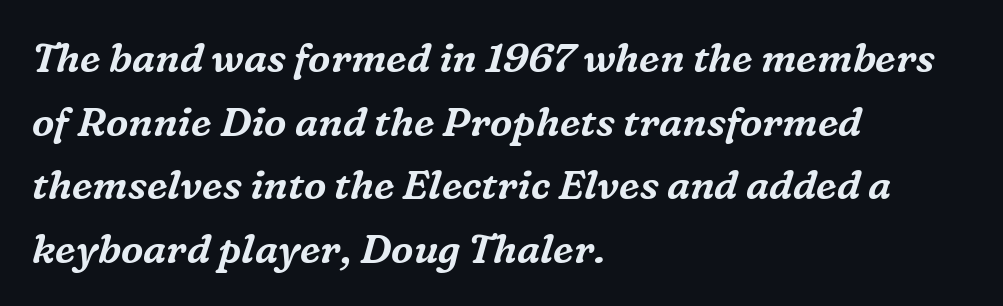
The image shows 40 px serif type, italic (leaning right); set left-aligned, normal line spacing (1.59x), normal letter spacing, not underlined; medium stroke contrast and a medium x-height.
